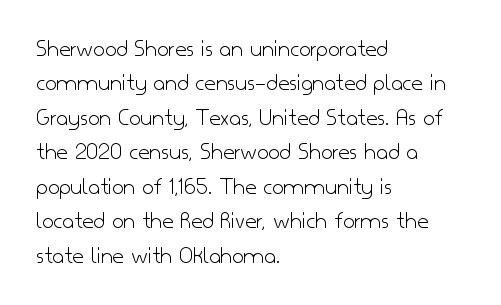
{"italic": "no", "bold": "no", "underline": "no", "align": "left", "line_spacing": "normal", "line_spacing_ratio": 1.38, "letter_spacing": "normal", "letter_spacing_em": 0.0, "glyph_px": 25}
